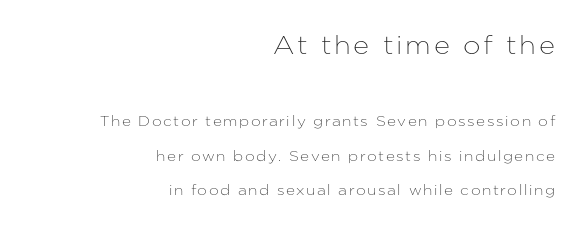
Each line ends at the same right margin while the left side varies. Decoration check: the copy has no underline. This layout puts the oversized block above and the modest block below. These lines stand farther apart than default settings would place them. Designer's note — italics off, roman on.
